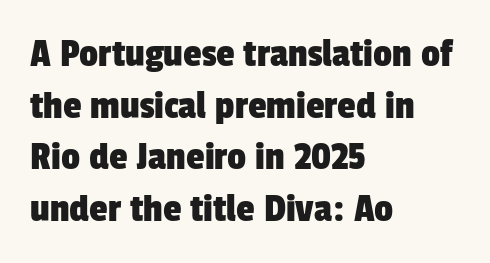
The image shows 42 px condensed sans-serif type; set left-aligned, line spacing 1.23x, normal letter spacing, not underlined; low stroke contrast and a medium x-height.
